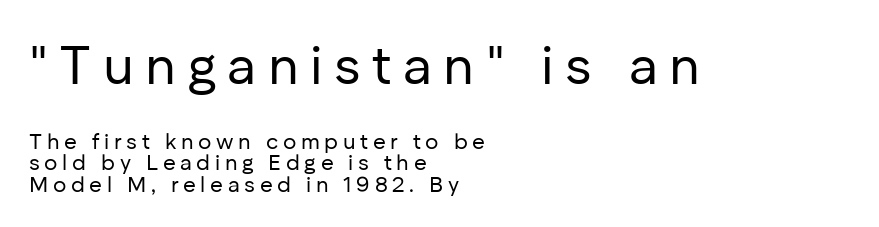
A sans-serif font was chosen for this passage. Plain, unruled lines of type. Whoever set this made the first block the dominant, larger element. This sample uses an upright cut, with every glyph sitting square on the baseline.
